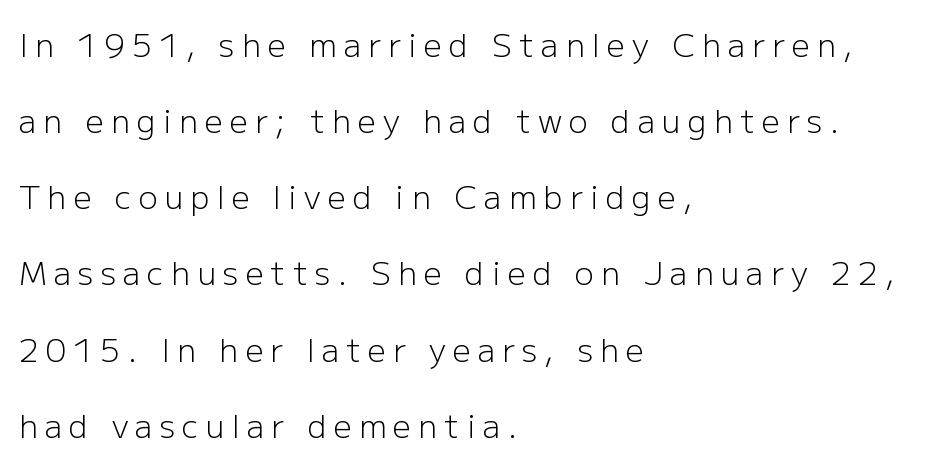
The image shows 32 px light sans-serif type, upright; set left-aligned, loose line spacing (2.38x), unusually wide letter spacing (+0.22 em), not underlined; low stroke contrast and a medium x-height.
